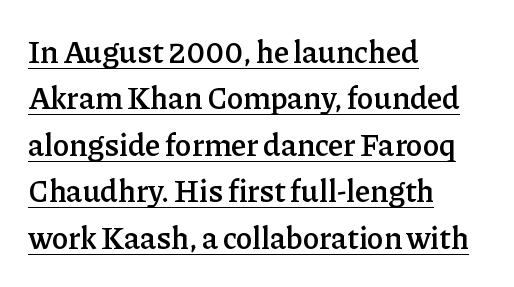
{"serif": "yes", "italic": "no", "bold": "semi", "weight": "semibold", "width": "normal", "stroke_contrast": "low", "x_height": "medium", "monospaced": "no", "underline": "yes", "align": "left", "line_spacing": "normal", "line_spacing_ratio": 1.5, "letter_spacing": "normal", "letter_spacing_em": 0.0, "glyph_px": 31}
